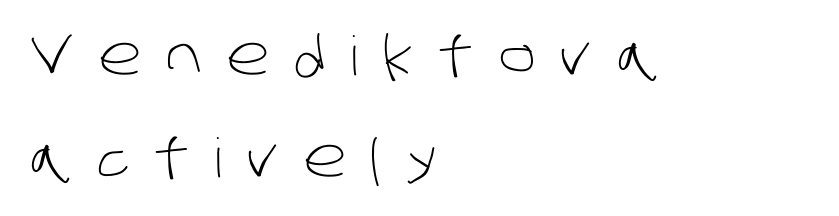
Q: Is the text bold? A: No.
Q: Is the typeface a serif or a sans-serif typeface? A: Sans-serif.
Q: Is the text underlined? A: No.
Q: How is the paragraph aligned? A: Left-aligned.
Q: Is the spacing between letters normal or unusually wide? A: Unusually wide.
Q: Width (condensed, normal, or wide)? A: Normal.
Q: Stroke contrast? A: Low.
Q: x-height? A: Large.
Q: Monospaced? A: No.
